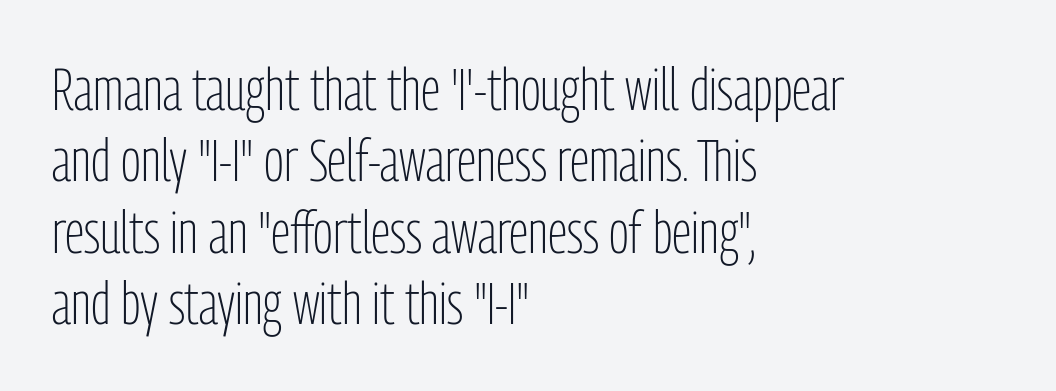
{"serif": "no", "italic": "no", "bold": "no", "weight": "light", "width": "condensed", "stroke_contrast": "low", "x_height": "medium", "monospaced": "no", "underline": "no", "align": "left", "line_spacing_ratio": 1.21, "letter_spacing": "normal", "letter_spacing_em": 0.0, "glyph_px": 59}
